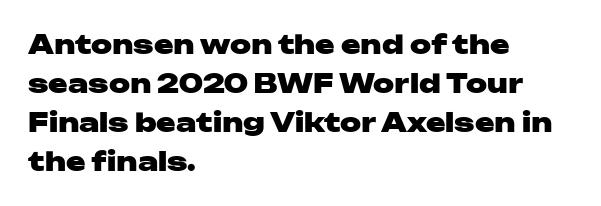
Q: Is the text bold? A: Yes.
Q: Is the text italic (slanted)? A: No, it is upright.
Q: Is the text underlined? A: No.
Q: How is the paragraph aligned? A: Left-aligned.
Q: Is the spacing between letters normal or unusually wide? A: Normal.
Q: Is the spacing between lines tight, normal or loose? A: Normal.
